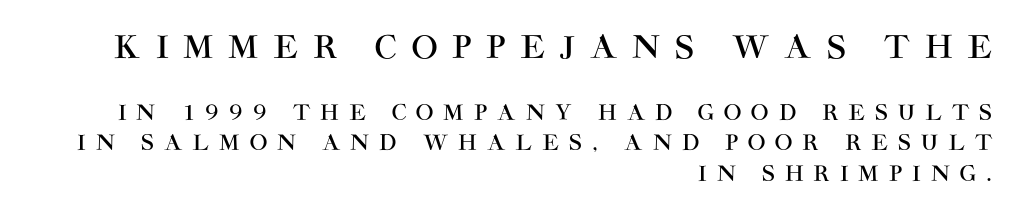
{"serif": "no", "italic": "no", "width": "normal", "stroke_contrast": "high", "x_height": "large", "monospaced": "no", "underline": "no", "align": "right", "line_spacing": "normal", "line_spacing_ratio": 1.45, "letter_spacing": "wide", "letter_spacing_em": 0.48, "larger_block": "first", "size_ratio": 1.48, "glyph_px": 31}
